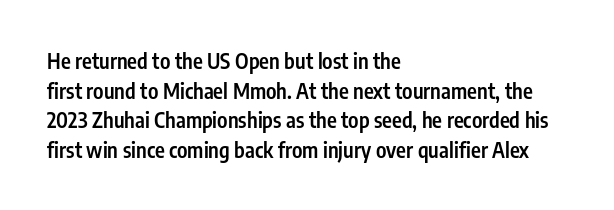
{"italic": "no", "bold": "semi", "underline": "no", "align": "left", "line_spacing": "normal", "line_spacing_ratio": 1.41, "letter_spacing": "normal", "letter_spacing_em": 0.0, "glyph_px": 21}
